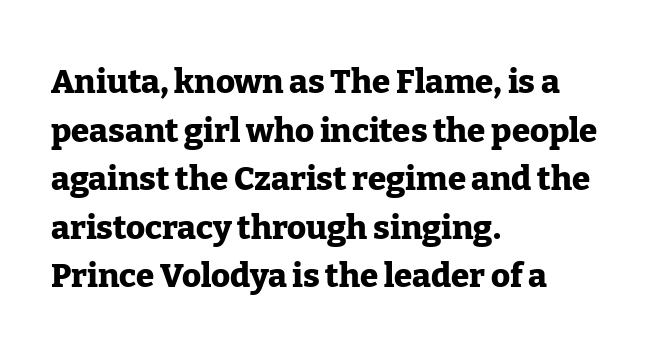
Heft: maximum for text — a bold. Words appear dense and cohesive because spacing is normal. The axis of the letterforms is exactly vertical. Type without underlining. The compositor pushed each line to the left boundary. Proportional: the letters do not fall into vertical columns.
